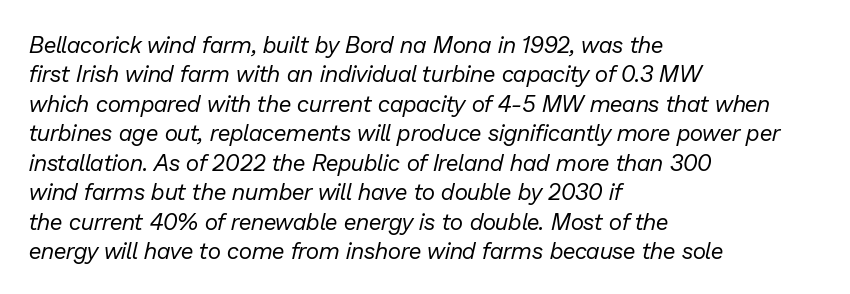
{"italic": "yes", "lean": "right", "slant_degrees": 13, "bold": "no", "underline": "no", "align": "left", "line_spacing": "normal", "line_spacing_ratio": 1.28, "letter_spacing": "normal", "letter_spacing_em": 0.0, "glyph_px": 23}
